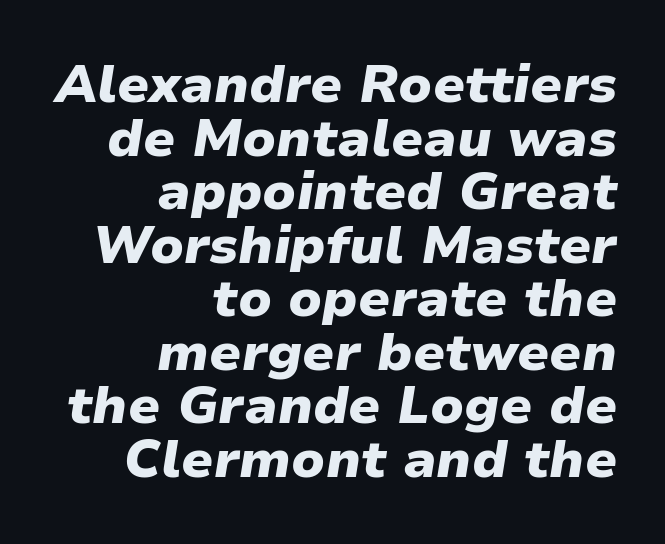
{"italic": "yes", "lean": "right", "slant_degrees": 9, "bold": "yes", "weight": "heavy", "width": "normal", "stroke_contrast": "low", "x_height": "medium", "monospaced": "no", "underline": "no", "align": "right", "line_spacing": "tight", "line_spacing_ratio": 1.01, "letter_spacing": "normal", "letter_spacing_em": 0.0, "glyph_px": 53}
